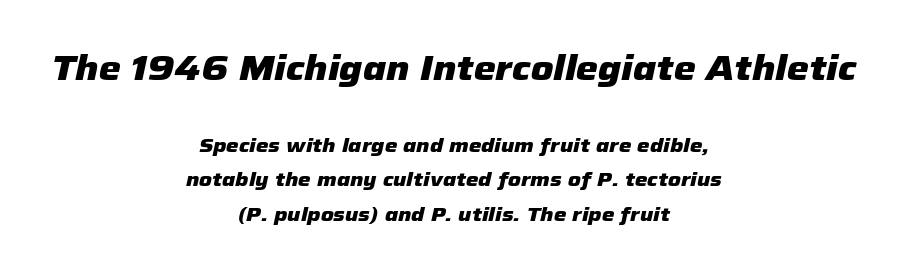
Q: Is the text bold? A: Yes.
Q: Is the text italic (slanted)? A: Yes, it leans right by about 12 degrees.
Q: Is the text underlined? A: No.
Q: How is the paragraph aligned? A: Centered.
Q: Is the spacing between letters normal or unusually wide? A: Normal.
Q: Which block of text is set in a larger size, the first (top) or the second (bottom)? A: The first (top) one.
Q: Width (condensed, normal, or wide)? A: Normal.
Q: Stroke contrast? A: Low.
Q: x-height? A: Medium.
Q: Monospaced? A: No.
